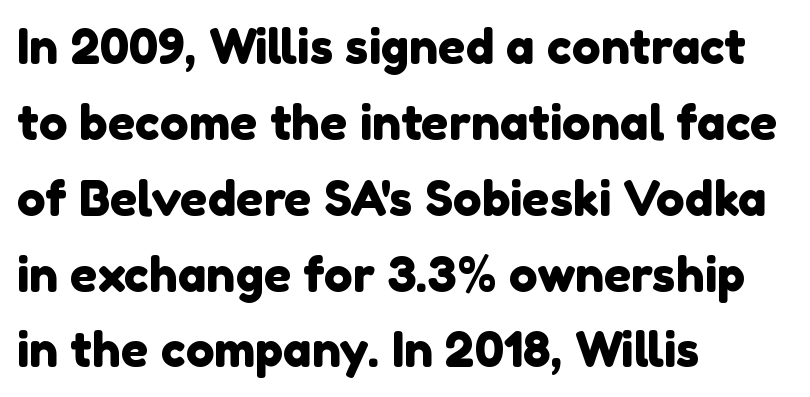
The image shows 48 px sans-serif type; set left-aligned, normal line spacing (1.58x), normal letter spacing, not underlined; a medium x-height.
